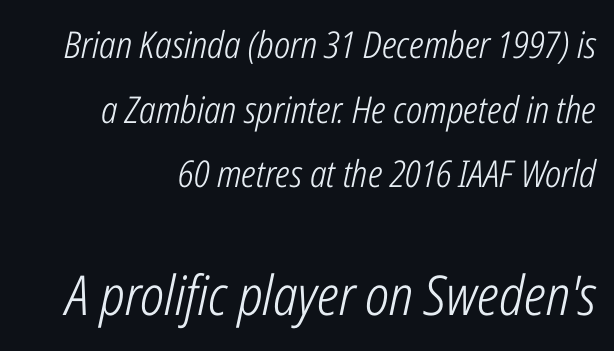
Each stroke keeps to a modest, everyday thickness or less. The axis of the letterforms is tilted away from vertical. Reading top to bottom, the characters get bigger at the block break. Think of a printed novel: that variable character pitch is what you see here.
